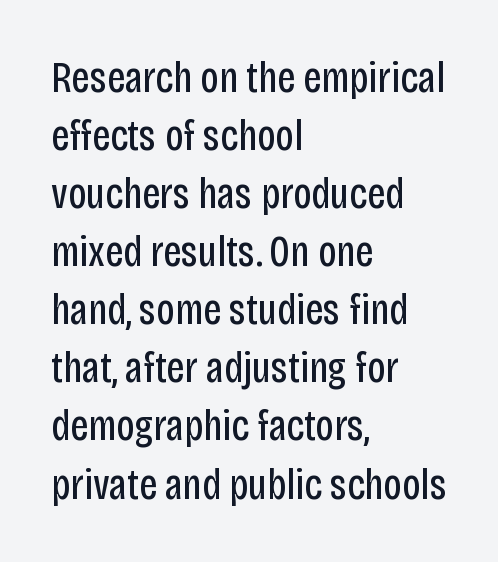
The image shows 44 px regular-weight, condensed sans-serif type, upright; set left-aligned, normal line spacing (1.32x), normal letter spacing, not underlined; low stroke contrast and a large x-height.
